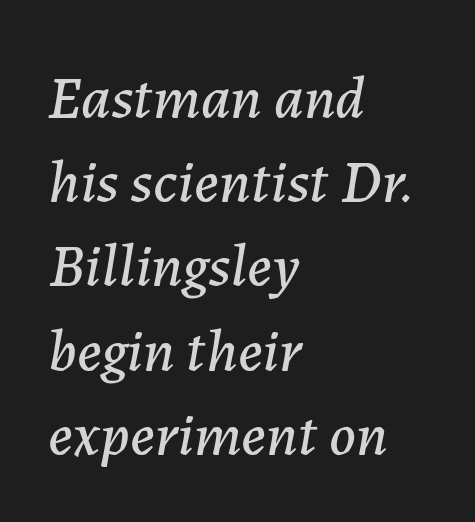
Q: Is the text italic (slanted)? A: Yes, it leans right by about 7 degrees.
Q: Is the text underlined? A: No.
Q: How is the paragraph aligned? A: Left-aligned.
Q: Is the spacing between letters normal or unusually wide? A: Normal.
Q: Is the spacing between lines tight, normal or loose? A: Normal.
Q: Width (condensed, normal, or wide)? A: Normal.
Q: Stroke contrast? A: Low.
Q: x-height? A: Medium.
Q: Monospaced? A: No.
